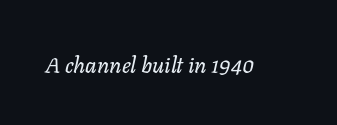
{"italic": "yes", "lean": "right", "slant_degrees": 11, "underline": "no", "letter_spacing": "normal", "letter_spacing_em": 0.0, "glyph_px": 22}
